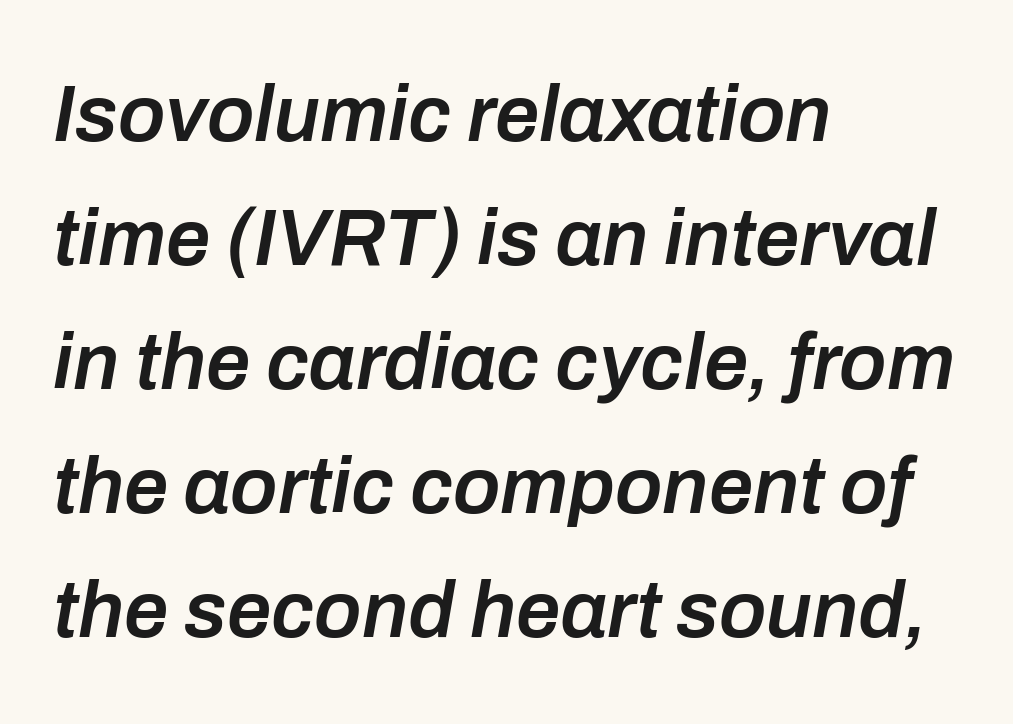
{"italic": "yes", "lean": "right", "slant_degrees": 10, "bold": "semi", "weight": "semibold", "width": "normal", "stroke_contrast": "low", "x_height": "medium", "monospaced": "no", "underline": "no", "align": "left", "line_spacing": "normal", "line_spacing_ratio": 1.57, "letter_spacing": "normal", "letter_spacing_em": 0.0, "glyph_px": 79}
